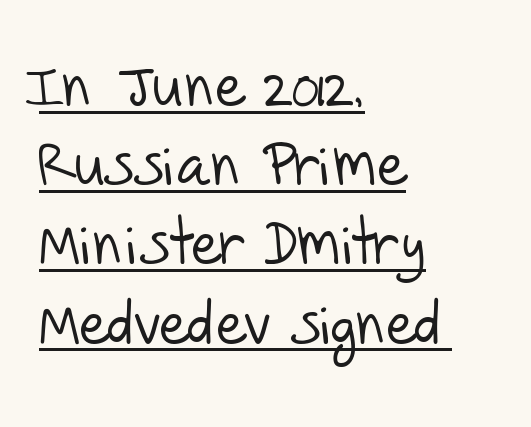
Q: Is the text bold? A: No.
Q: Is the typeface a serif or a sans-serif typeface? A: Sans-serif.
Q: Is the text underlined? A: Yes.
Q: How is the paragraph aligned? A: Left-aligned.
Q: Is the spacing between letters normal or unusually wide? A: Normal.
Q: Is the spacing between lines tight, normal or loose? A: Normal.
Q: Width (condensed, normal, or wide)? A: Normal.
Q: Stroke contrast? A: Low.
Q: x-height? A: Large.
Q: Monospaced? A: No.
